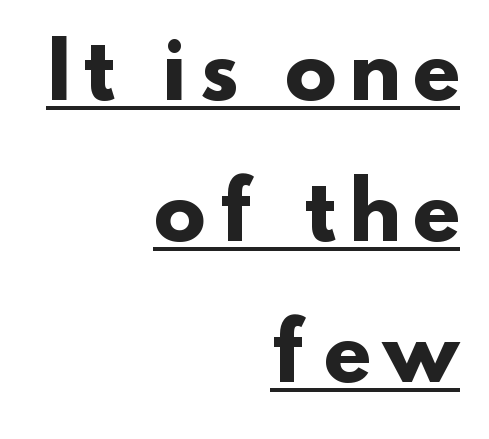
{"serif": "no", "bold": "yes", "weight": "heavy", "width": "normal", "stroke_contrast": "low", "x_height": "small", "monospaced": "no", "underline": "yes", "align": "right", "line_spacing_ratio": 1.83, "glyph_px": 77}
